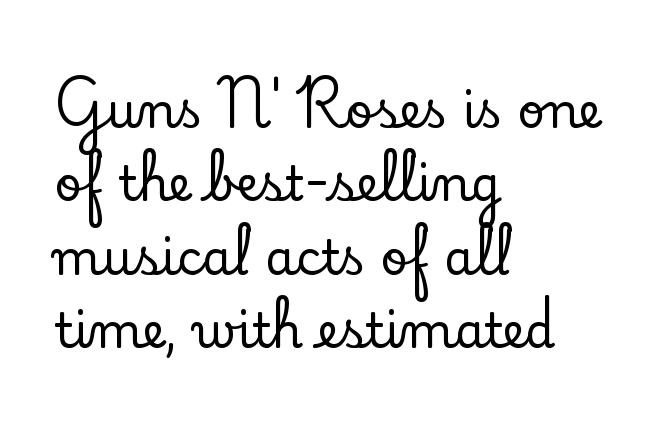
{"serif": "yes", "italic": "no", "width": "normal", "stroke_contrast": "low", "x_height": "small", "monospaced": "no", "underline": "no", "align": "left", "line_spacing": "normal", "line_spacing_ratio": 1.53, "letter_spacing": "normal", "letter_spacing_em": 0.0, "glyph_px": 48}
